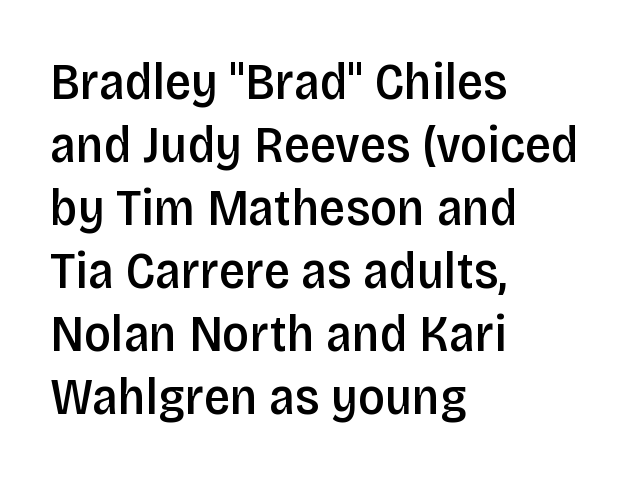
Emphasis by weight is partial: semibold. The passage shown is typed in a proportional face where columns would drift. Descender tails drop into unmarked territory. Examine the stroke ends and you'll find no serifs. The font's upright variant was chosen for this text. The rendering anchors every line to the left-hand side.
